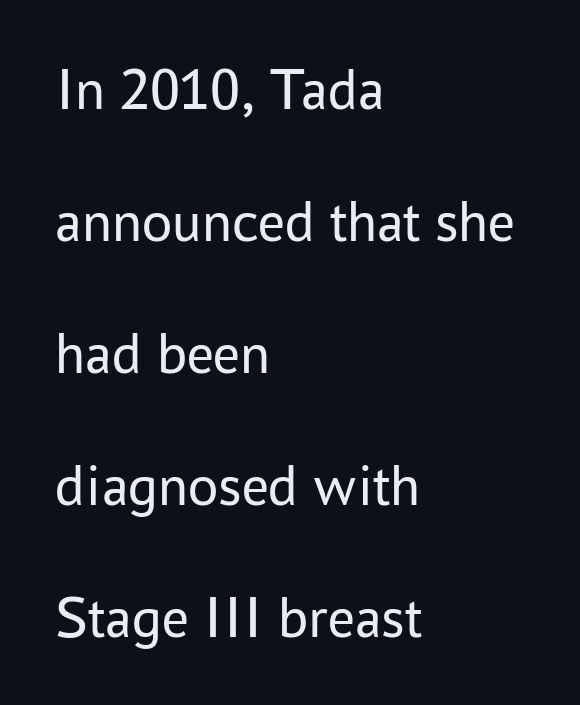
The image shows 60 px regular-weight sans-serif type, upright; set left-aligned, loose line spacing (2.2x), normal letter spacing, not underlined; low stroke contrast and a medium x-height.
